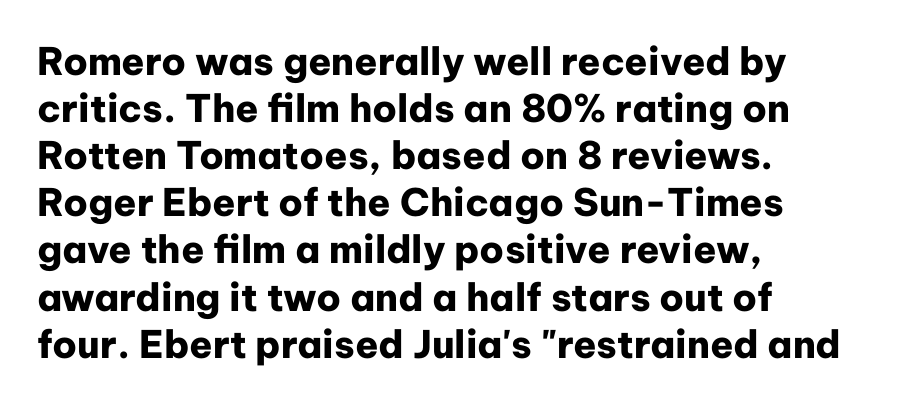
Q: Is the text bold? A: Yes.
Q: Is the text italic (slanted)? A: No, it is upright.
Q: Is the typeface a serif or a sans-serif typeface? A: Sans-serif.
Q: Is the text underlined? A: No.
Q: How is the paragraph aligned? A: Left-aligned.
Q: Is the spacing between letters normal or unusually wide? A: Normal.
Q: Width (condensed, normal, or wide)? A: Normal.
Q: Stroke contrast? A: Low.
Q: x-height? A: Medium.
Q: Monospaced? A: No.
